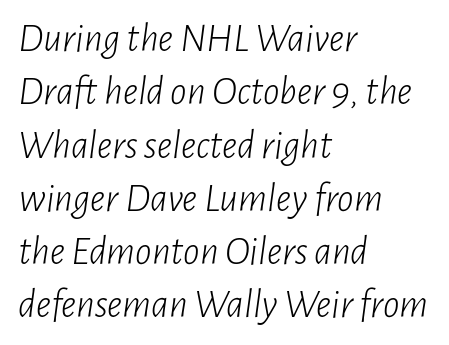
The image shows 41 px light, condensed type, italic (leaning right); set left-aligned, normal line spacing (1.3x), normal letter spacing, not underlined; low stroke contrast and a medium x-height.
